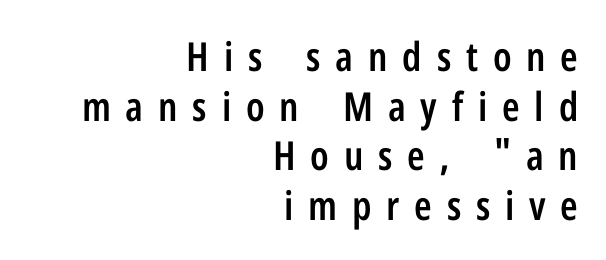
Notice the strokes are somewhat thickened but not fully heavy: this is a semibold. The line texture is sparse and dotted thanks to wide tracking. You can tell from the bare stems that sans-serif type was used. Think of a printed novel: that variable character pitch is what you see here. Nobody drew a line under any word here. The lettering holds an erect, upright posture throughout.
